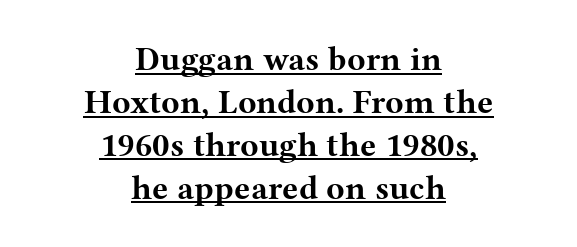
{"serif": "yes", "italic": "no", "bold": "yes", "weight": "bold", "width": "wide", "stroke_contrast": "medium", "x_height": "medium", "monospaced": "no", "underline": "yes", "align": "center", "line_spacing": "normal", "line_spacing_ratio": 1.26, "letter_spacing": "normal", "letter_spacing_em": 0.0, "glyph_px": 34}
